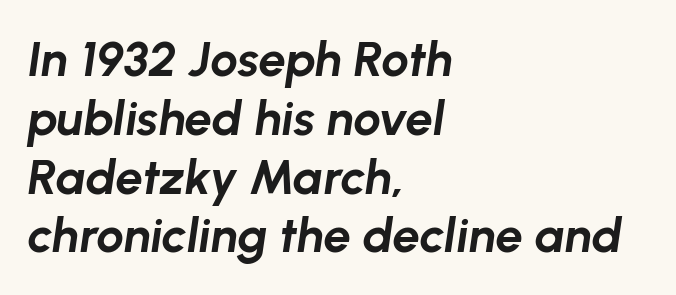
{"italic": "yes", "lean": "right", "slant_degrees": 8, "bold": "yes", "weight": "bold", "width": "normal", "stroke_contrast": "low", "x_height": "medium", "monospaced": "no", "underline": "no", "align": "left", "line_spacing_ratio": 1.2, "letter_spacing": "normal", "letter_spacing_em": 0.0, "glyph_px": 49}
